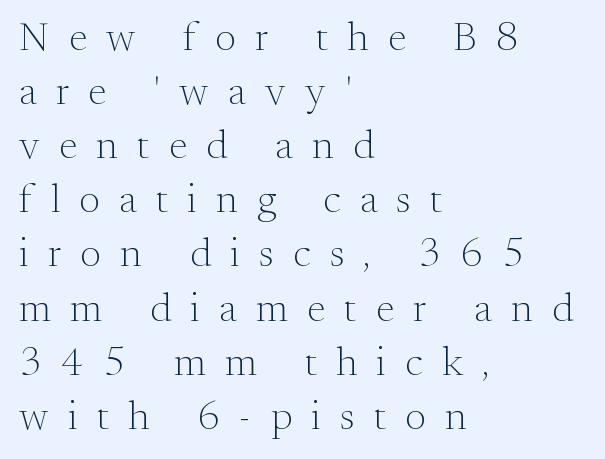
The image shows 41 px light serif type, upright; set left-aligned, normal line spacing (1.32x), unusually wide letter spacing (+0.47 em), not underlined; medium stroke contrast and a small x-height.
